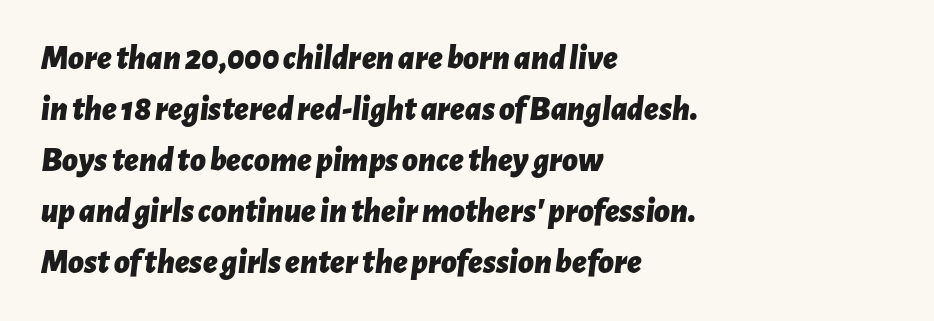
The image shows 34 px bold type, italic (leaning right); set left-aligned, normal line spacing (1.5x), normal letter spacing, not underlined; low stroke contrast and a medium x-height.
